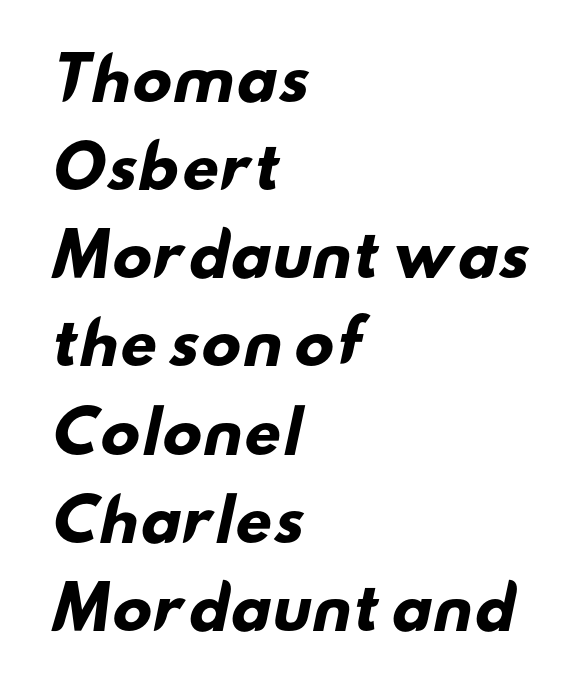
The image shows 58 px heavy, wide sans-serif type; set left-aligned, normal line spacing (1.52x), normal letter spacing, not underlined; low stroke contrast and a small x-height.
